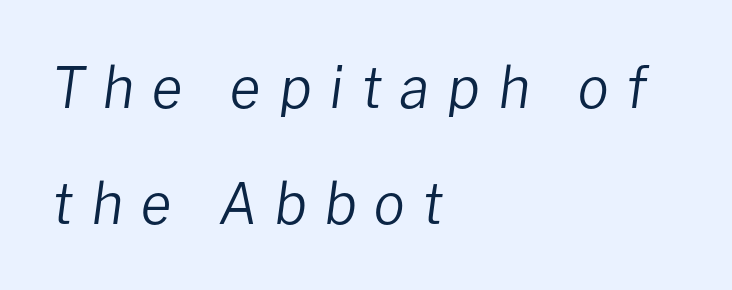
The image shows 56 px regular-weight type, italic (leaning right); set left-aligned, loose line spacing (2.07x), unusually wide letter spacing (+0.32 em), not underlined; low stroke contrast and a medium x-height.
